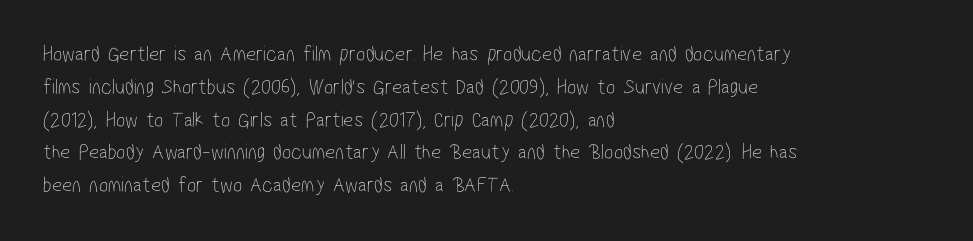
The space directly below the letters is spotless. Horizontal alignment here is leftward, the default for most running prose. This sample keeps an unexceptional amount of space between lines. Compared with typical body copy, the letter spacing here is the same. No extra ink here — the face is not bold.
